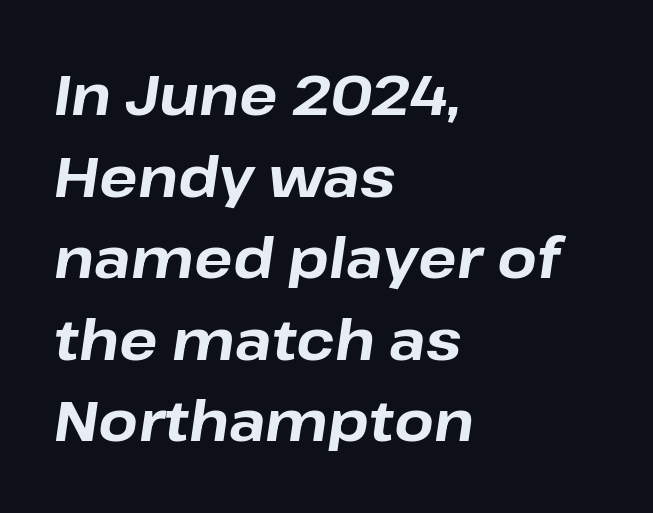
{"italic": "yes", "lean": "right", "slant_degrees": 8, "bold": "yes", "weight": "bold", "width": "normal", "stroke_contrast": "low", "x_height": "medium", "monospaced": "no", "underline": "no", "align": "left", "line_spacing": "normal", "line_spacing_ratio": 1.43, "letter_spacing": "normal", "letter_spacing_em": 0.0, "glyph_px": 57}
